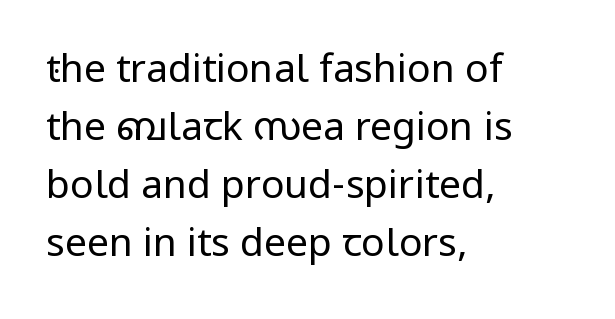
{"serif": "no", "italic": "no", "bold": "no", "weight": "regular", "width": "normal", "stroke_contrast": "low", "x_height": "medium", "monospaced": "no", "underline": "no", "align": "left", "line_spacing": "normal", "line_spacing_ratio": 1.49, "letter_spacing": "normal", "letter_spacing_em": 0.0, "glyph_px": 39}
